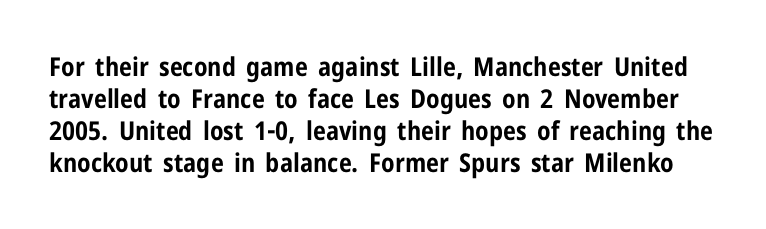
Posture: straight, roman, zero tilt. A dark, heavy texture on the line: the type is bold. Clear beneath every line of the passage. What stands out about the letter spacing? Nothing — it is the standard amount.
